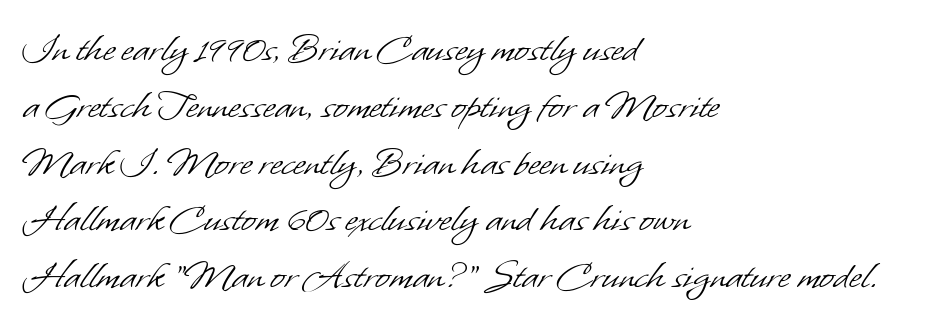
A typesetter would label this face a sans. The paragraph shown leans on its left margin. Bold? No — there's no thickening of the strokes. Do the characters align in a grid? No, the font is proportional.
